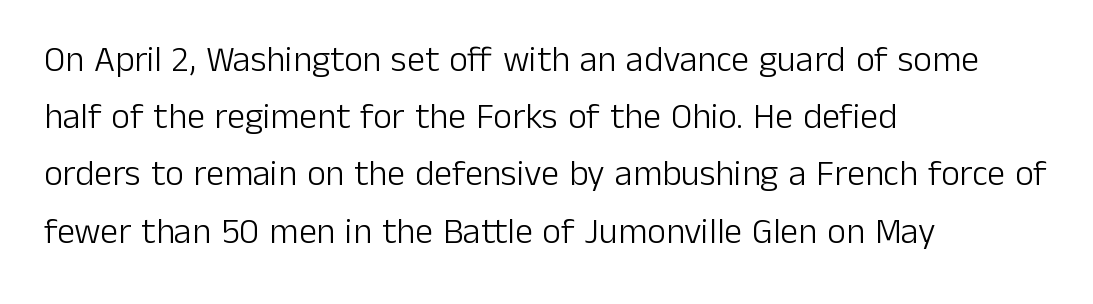
Line starts are locked; line ends wander. You could not count columns in this text — the font is proportionally spaced. The line texture is even and compact thanks to regular tracking. Examine the stroke ends and you'll find no serifs.
